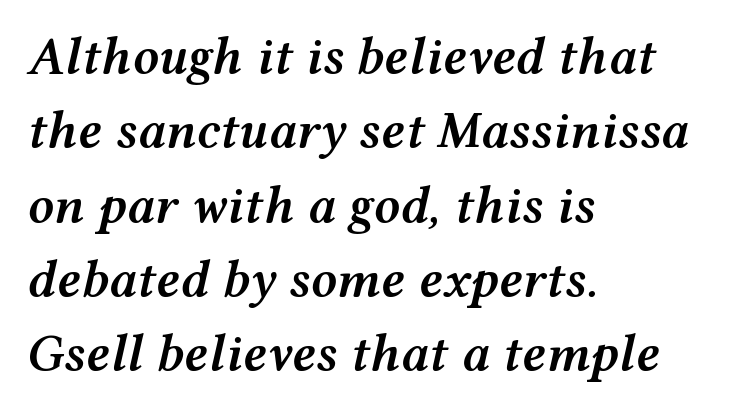
The passage shown is typed in a proportional face where columns would drift. Summary of weight: moderately heavy, a semibold. The lines in this sample share a left origin and differ only in where they stop. Between one letter and the next there's only the usual sliver of space.
